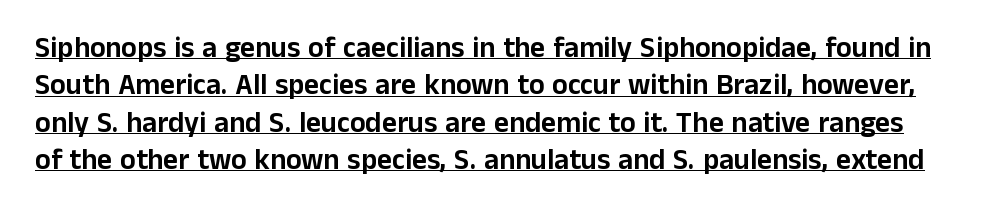
Q: Is the text italic (slanted)? A: No, it is upright.
Q: Is the typeface a serif or a sans-serif typeface? A: Sans-serif.
Q: Is the text underlined? A: Yes.
Q: Is the spacing between letters normal or unusually wide? A: Normal.
Q: Is the spacing between lines tight, normal or loose? A: Normal.
Q: Width (condensed, normal, or wide)? A: Normal.
Q: Stroke contrast? A: Low.
Q: x-height? A: Medium.
Q: Monospaced? A: No.
